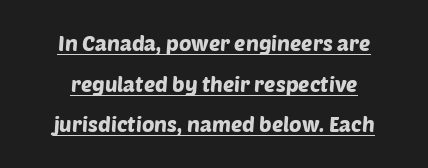
The image shows 21 px text type; set centered, loose line spacing (1.93x), normal letter spacing, underlined.
